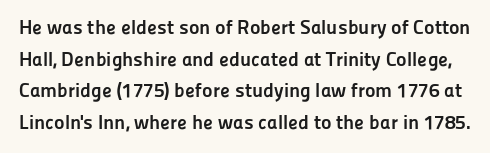
The image shows 20 px bold type, upright; set normal line spacing (1.58x), normal letter spacing, not underlined.
